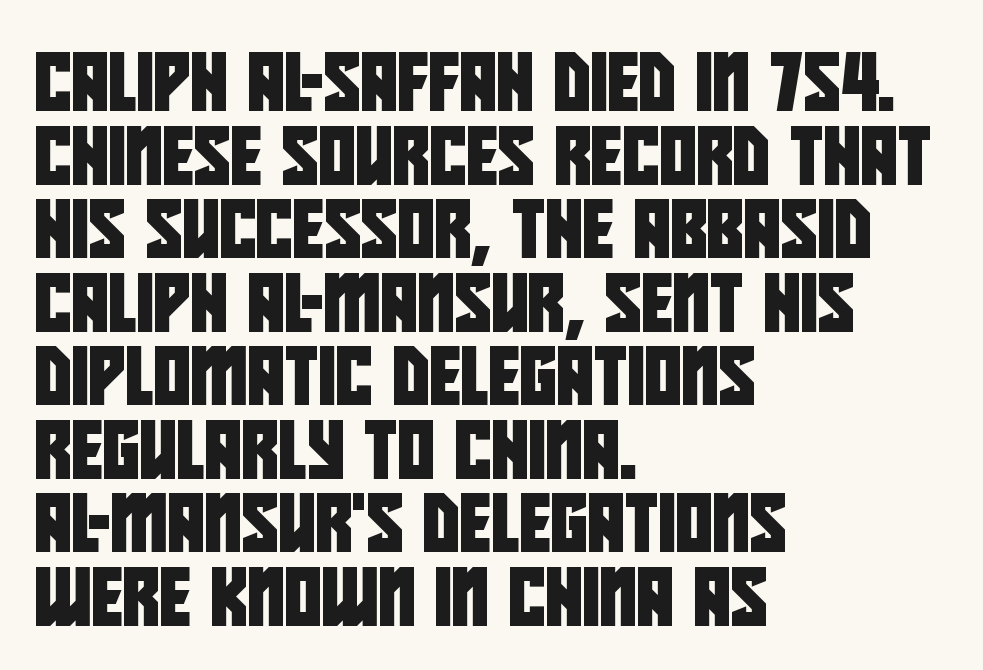
Is this a sans? Yes — the strokes have no serifs. How would I describe the line gaps? Plain and ordinary. Glyph-to-glyph distance matches everyday printed text. Just letters on the line, the space beneath them empty. Is the block centered? No — it sits flush against the left margin.
